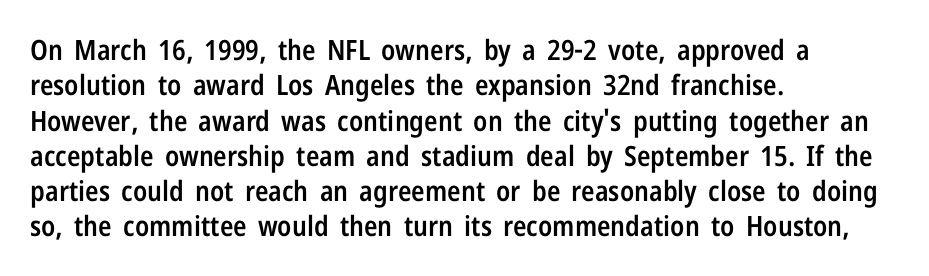
{"serif": "no", "italic": "no", "bold": "semi", "weight": "semibold", "width": "condensed", "stroke_contrast": "low", "x_height": "medium", "monospaced": "no", "underline": "no", "align": "left", "line_spacing": "normal", "line_spacing_ratio": 1.26, "letter_spacing": "normal", "letter_spacing_em": 0.0, "glyph_px": 28}
